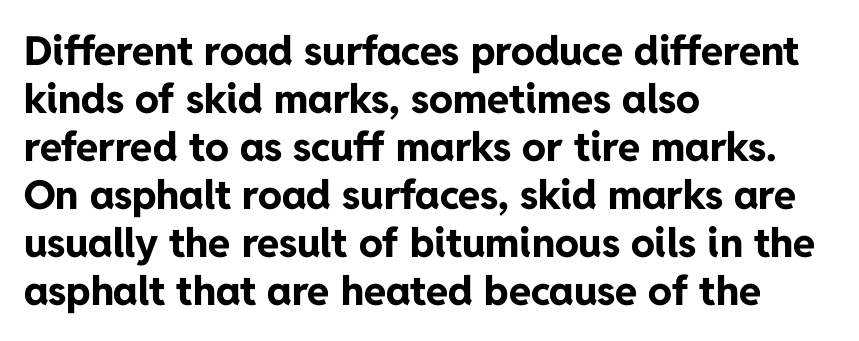
The image shows 40 px bold sans-serif type, upright; set left-aligned, line spacing 1.2x, normal letter spacing, not underlined; low stroke contrast and a medium x-height.
